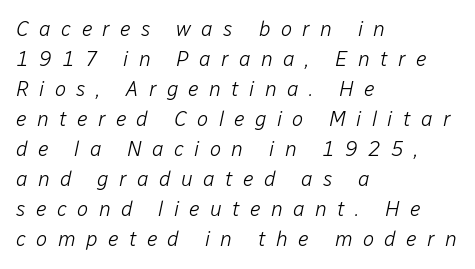
A bare baseline throughout the passage. This rendering uses left alignment, leaving the right contour irregular. How would I describe the line gaps? Plain and ordinary. Bold? No — there's no thickening of the strokes. In terms of letterspacing, this is a distinctly airy, spread setting. The text carries the slant typical of an italic or oblique font.
